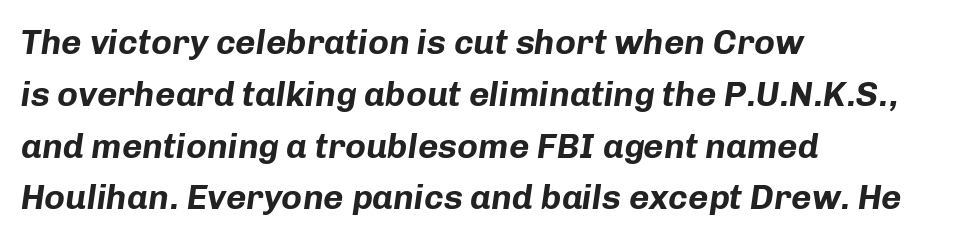
The image shows 35 px bold type, italic (leaning right); set left-aligned, normal line spacing (1.48x), normal letter spacing, not underlined; low stroke contrast and a medium x-height.
